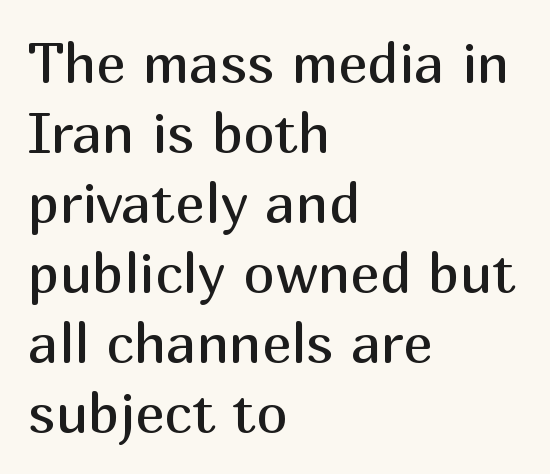
Is there much room between lines? A standard amount, neither cramped nor airy. The strokes are not fattened; the text isn't bold. Posture: vertical. Plain, unruled lines of type. Look at the bottom of the vertical strokes: they stop flat, with no serifs.
